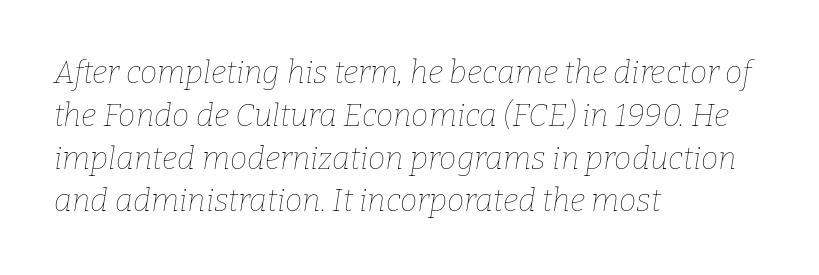
{"italic": "yes", "lean": "right", "slant_degrees": 9, "bold": "no", "weight": "thin", "width": "normal", "stroke_contrast": "low", "x_height": "medium", "monospaced": "no", "underline": "no", "align": "left", "line_spacing": "normal", "line_spacing_ratio": 1.38, "letter_spacing": "normal", "letter_spacing_em": 0.0, "glyph_px": 31}
